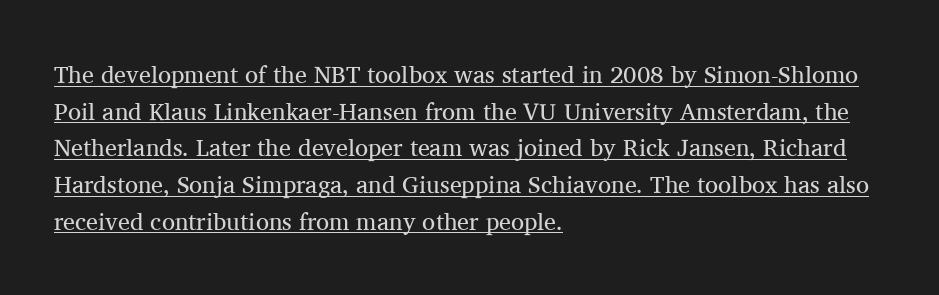
Q: Is the text bold? A: No.
Q: Is the text italic (slanted)? A: No, it is upright.
Q: Is the text underlined? A: Yes.
Q: How is the paragraph aligned? A: Left-aligned.
Q: Is the spacing between letters normal or unusually wide? A: Normal.
Q: Is the spacing between lines tight, normal or loose? A: Normal.
